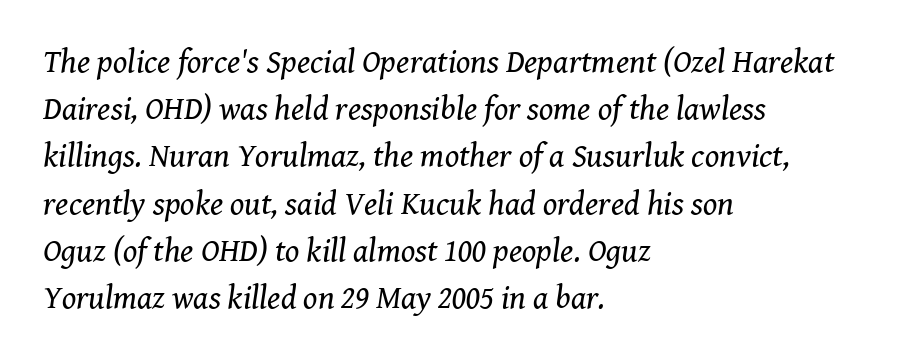
The image shows 33 px regular-weight serif type, italic (leaning right); set left-aligned, normal line spacing (1.43x), normal letter spacing, not underlined; medium stroke contrast and a medium x-height.
